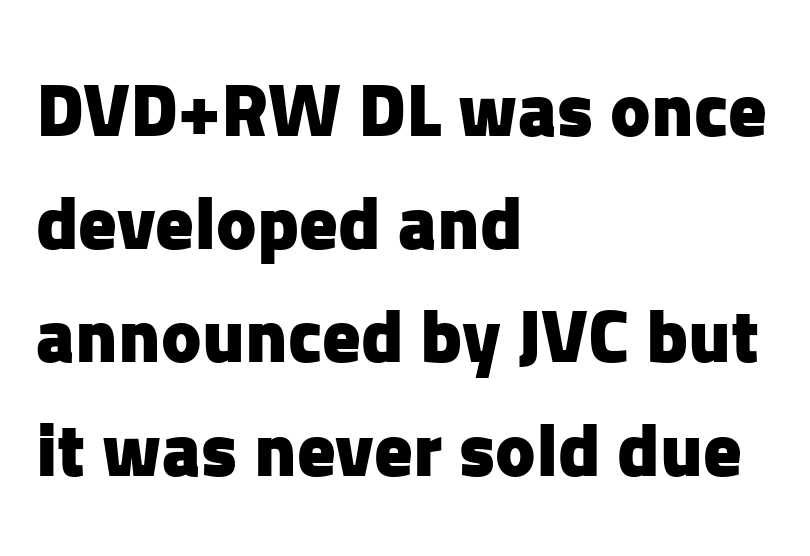
{"serif": "no", "italic": "no", "bold": "yes", "weight": "heavy", "width": "normal", "stroke_contrast": "low", "x_height": "medium", "monospaced": "no", "underline": "no", "align": "left", "line_spacing": "normal", "line_spacing_ratio": 1.49, "letter_spacing": "normal", "letter_spacing_em": 0.0, "glyph_px": 76}
